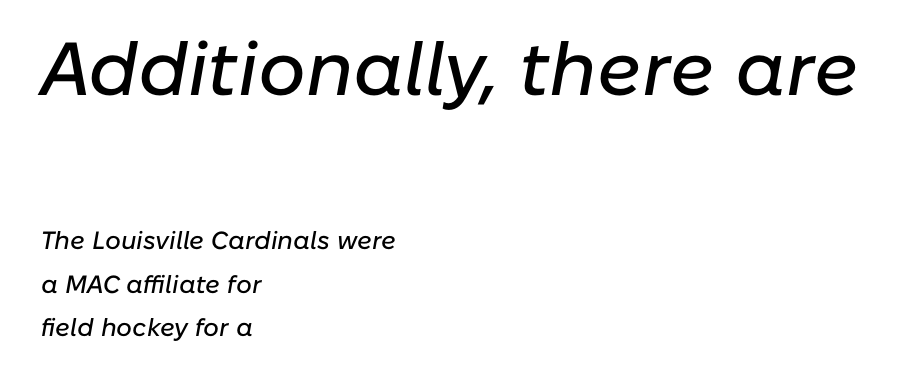
{"italic": "yes", "lean": "right", "slant_degrees": 10, "width": "normal", "stroke_contrast": "low", "x_height": "medium", "monospaced": "no", "underline": "no", "align": "left", "line_spacing_ratio": 1.74, "letter_spacing": "normal", "letter_spacing_em": 0.0, "larger_block": "first", "size_ratio": 3.0, "glyph_px": 75}
